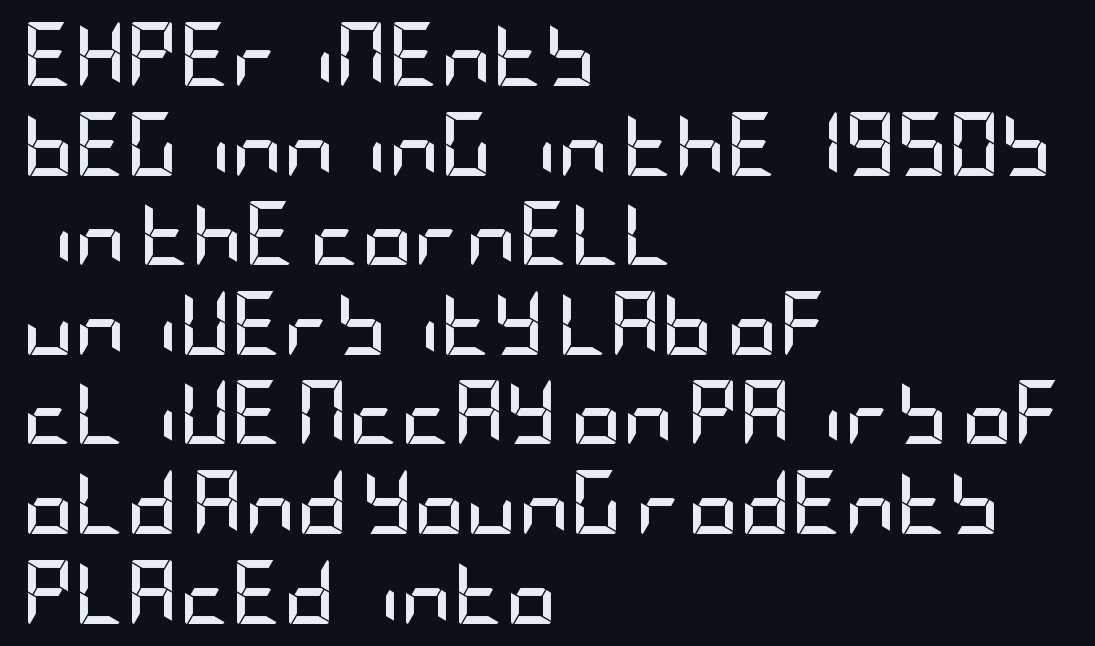
The image shows 64 px semibold, condensed sans-serif type, upright; set left-aligned, normal line spacing (1.4x), normal letter spacing, not underlined; low stroke contrast and a large x-height.
